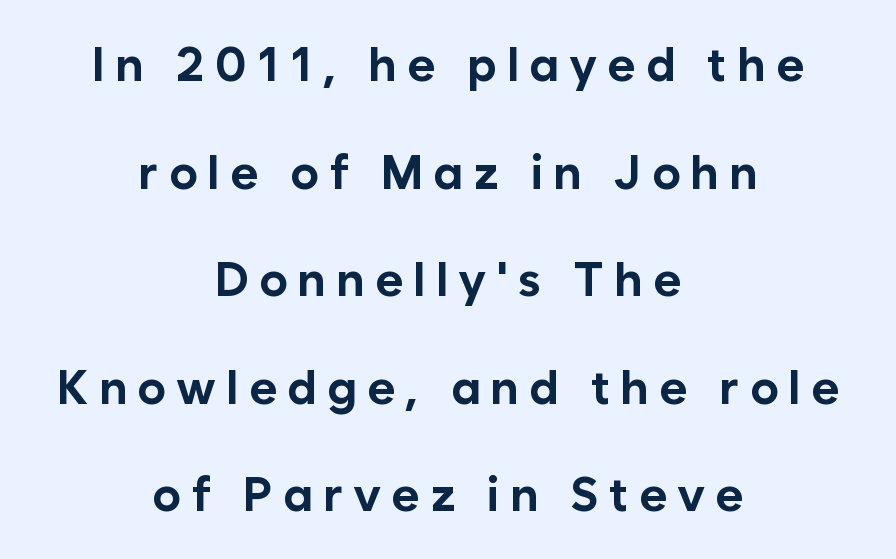
{"serif": "no", "italic": "no", "bold": "yes", "weight": "bold", "width": "normal", "stroke_contrast": "low", "x_height": "medium", "monospaced": "no", "underline": "no", "align": "center", "line_spacing": "loose", "line_spacing_ratio": 2.24, "letter_spacing": "wide", "letter_spacing_em": 0.21, "glyph_px": 48}
